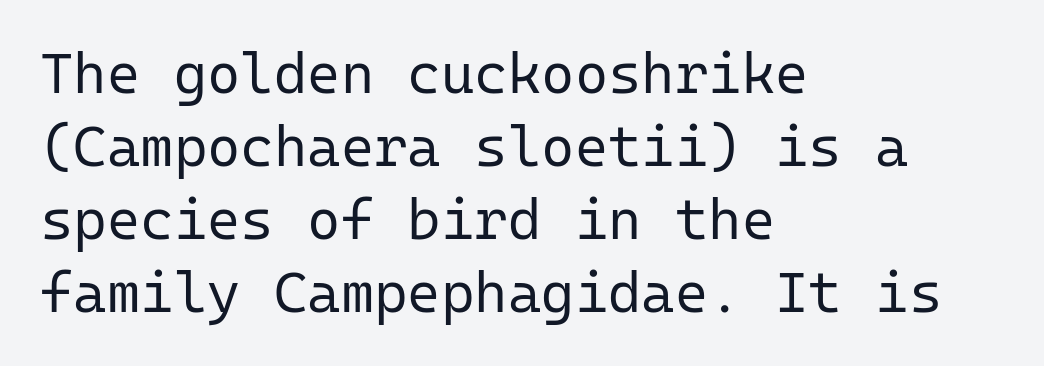
The space directly below the letters is spotless. Honestly, the row spacing looks completely unremarkable. Posture: vertical. Weight: regular or lighter. Is the letter spacing exaggerated? No — it looks like the ordinary default.
